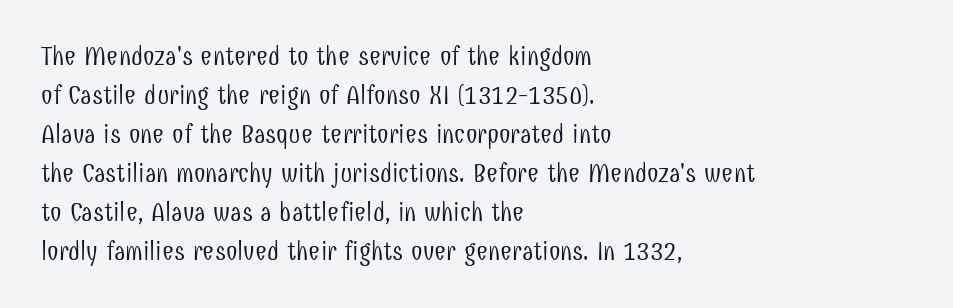
The image shows 26 px text type, upright; set left-aligned, normal line spacing (1.5x), normal letter spacing, not underlined.
